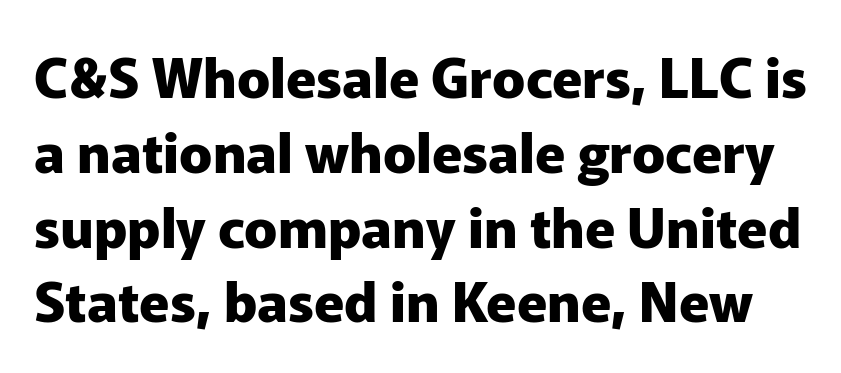
Q: Is the text bold? A: Yes.
Q: Is the text italic (slanted)? A: No, it is upright.
Q: Is the typeface a serif or a sans-serif typeface? A: Sans-serif.
Q: Is the text underlined? A: No.
Q: Is the spacing between letters normal or unusually wide? A: Normal.
Q: Is the spacing between lines tight, normal or loose? A: Normal.
Q: Width (condensed, normal, or wide)? A: Normal.
Q: Stroke contrast? A: Low.
Q: x-height? A: Medium.
Q: Monospaced? A: No.
